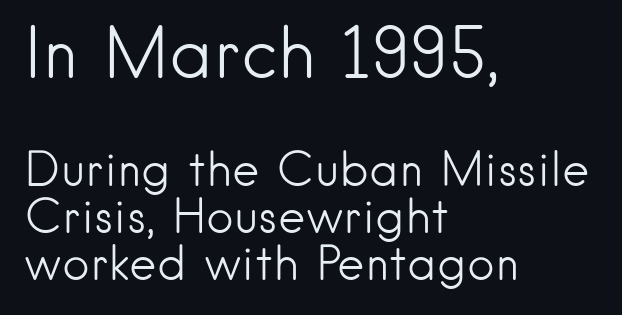
{"serif": "no", "italic": "no", "bold": "no", "weight": "light", "width": "normal", "stroke_contrast": "low", "x_height": "small", "monospaced": "no", "underline": "no", "align": "left", "line_spacing": "tight", "line_spacing_ratio": 1.0, "letter_spacing": "normal", "letter_spacing_em": 0.0, "larger_block": "first", "size_ratio": 1.49, "glyph_px": 70}
